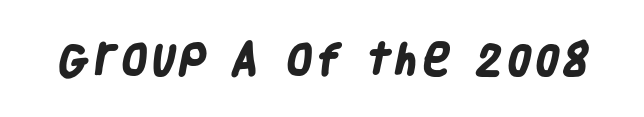
Q: Is the text bold? A: Yes.
Q: Is the typeface a serif or a sans-serif typeface? A: Sans-serif.
Q: Is the text underlined? A: No.
Q: Width (condensed, normal, or wide)? A: Condensed.
Q: Stroke contrast? A: Low.
Q: x-height? A: Large.
Q: Monospaced? A: No.
